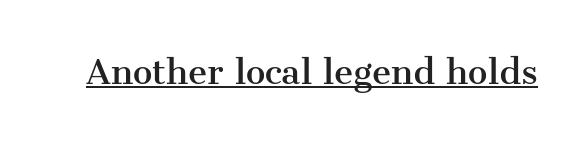
This sample uses a serif face. Tall strokes in this sample are plumb rather than angled. The letters sit at their default tracking, neither squeezed nor spread. The string is rendered with underlining switched on. Each letter keeps its own natural width here, so spacing adapts to shape.
